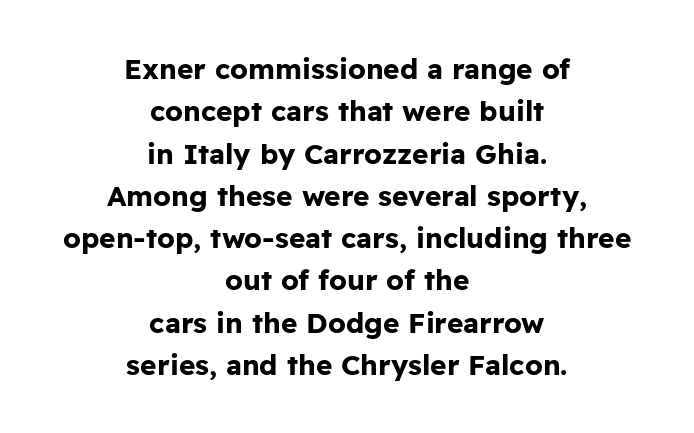
The image shows 28 px bold sans-serif type, upright; set centered, normal line spacing (1.51x), normal letter spacing, not underlined; low stroke contrast and a medium x-height.
